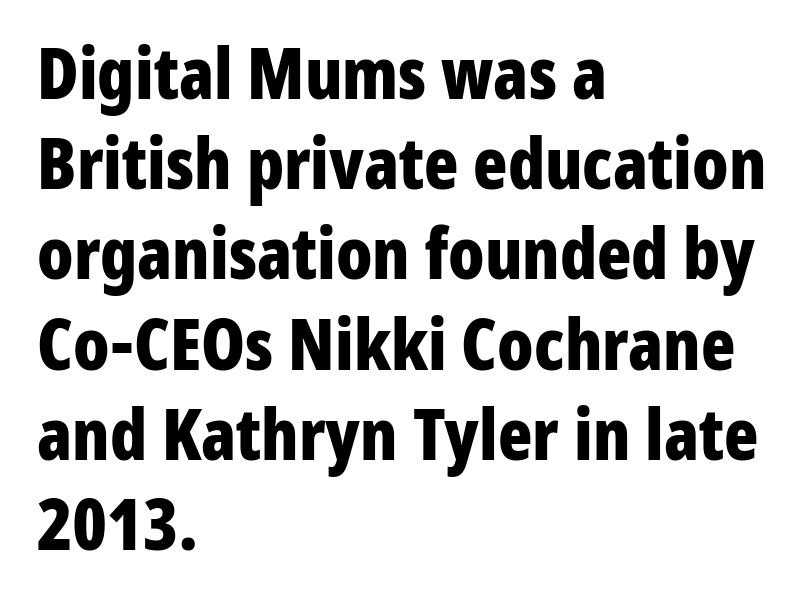
There is no visible air inserted between adjacent glyphs. Is there any slant? The stems are plumb. These lines stack with their left ends in a neat column. Honestly, there is no underline to notice here at all. The block of text has a typical density, with ordinary space between rows.
